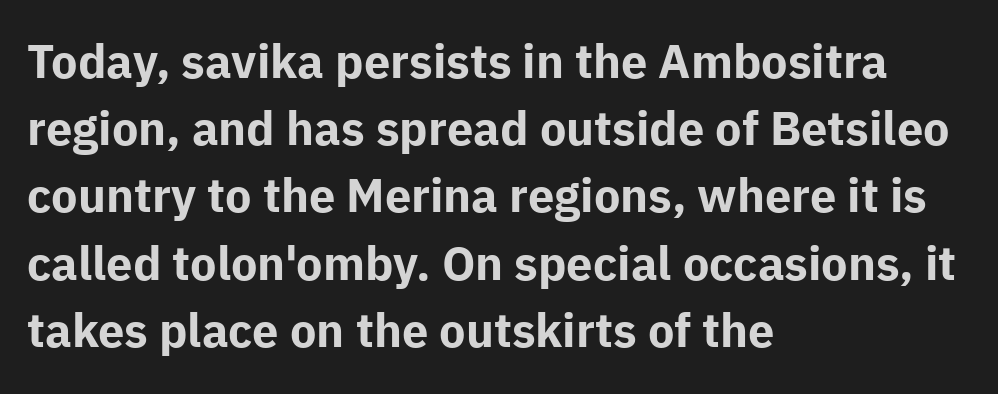
The image shows 47 px bold sans-serif type, upright; set left-aligned, normal line spacing (1.43x), normal letter spacing, not underlined; low stroke contrast and a medium x-height.
